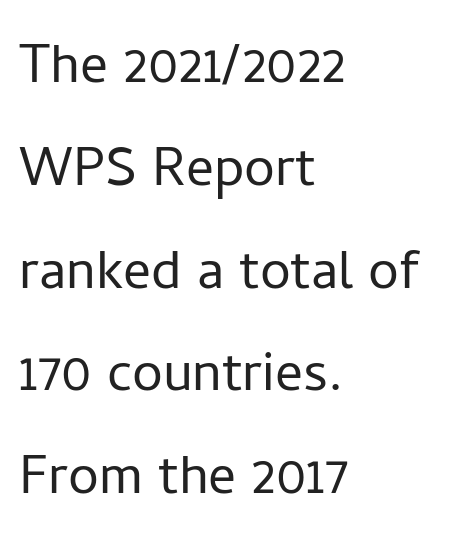
This is the regular roman posture of the typeface. Letters rest on an invisible, unmarked baseline. The horizontal fit of the characters is conventional and even. The passage shown is typed in a proportional face where columns would drift.
